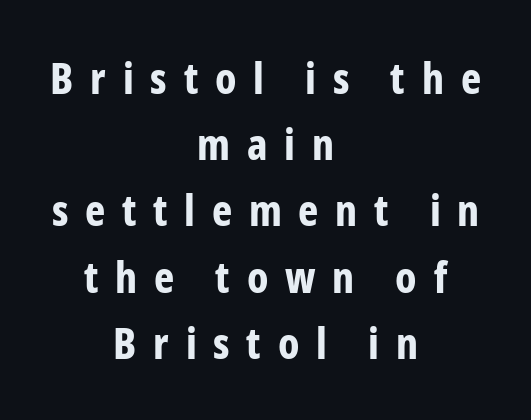
{"serif": "no", "italic": "no", "bold": "yes", "weight": "bold", "width": "condensed", "stroke_contrast": "low", "x_height": "medium", "monospaced": "no", "underline": "no", "align": "center", "line_spacing": "normal", "line_spacing_ratio": 1.54, "letter_spacing": "wide", "letter_spacing_em": 0.39, "glyph_px": 43}
